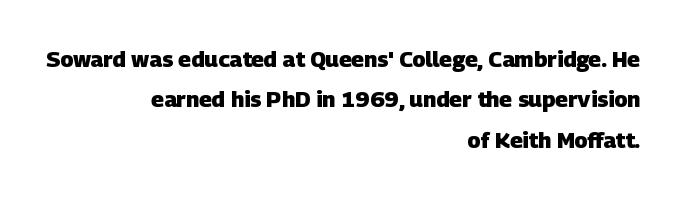
The image shows 22 px bold type; set right-aligned, line spacing 1.83x, normal letter spacing, not underlined.
